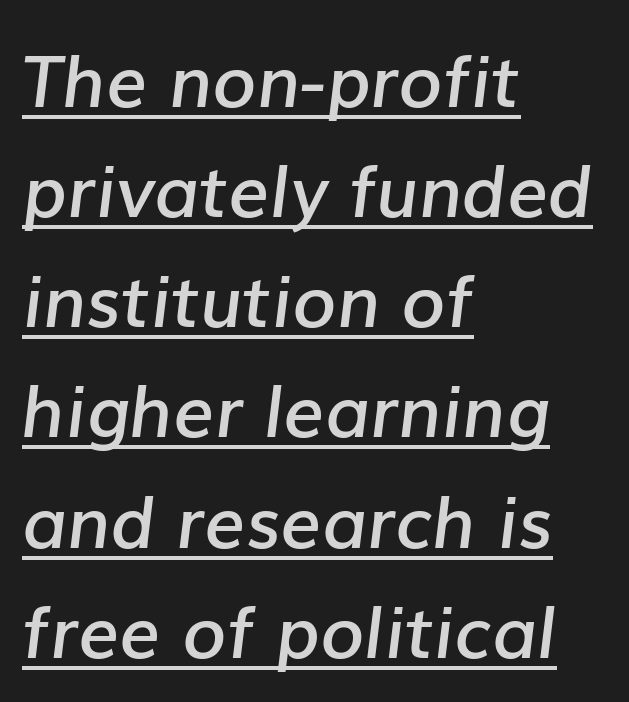
The image shows 72 px semibold type, italic (leaning right); set left-aligned, normal line spacing (1.53x), normal letter spacing, underlined; low stroke contrast and a medium x-height.
